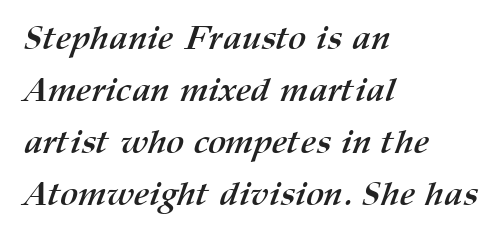
{"bold": "yes", "weight": "semibold", "width": "normal", "stroke_contrast": "medium", "x_height": "medium", "monospaced": "no", "underline": "no", "align": "left", "line_spacing": "normal", "line_spacing_ratio": 1.53, "letter_spacing": "normal", "letter_spacing_em": 0.0, "glyph_px": 34}
